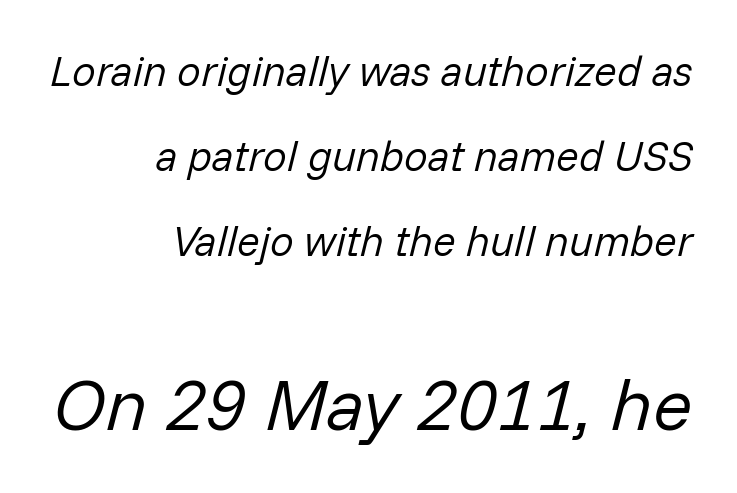
Q: Is the text bold? A: No.
Q: Is the text italic (slanted)? A: Yes, it leans right by about 14 degrees.
Q: Is the text underlined? A: No.
Q: How is the paragraph aligned? A: Right-aligned.
Q: Is the spacing between letters normal or unusually wide? A: Normal.
Q: Is the spacing between lines tight, normal or loose? A: Loose.
Q: Which block of text is set in a larger size, the first (top) or the second (bottom)? A: The second (bottom) one.
Q: Width (condensed, normal, or wide)? A: Normal.
Q: Stroke contrast? A: Low.
Q: x-height? A: Medium.
Q: Monospaced? A: No.
